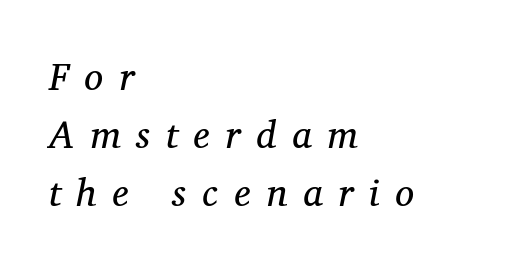
{"serif": "yes", "italic": "yes", "lean": "right", "slant_degrees": 11, "bold": "no", "weight": "regular", "width": "normal", "stroke_contrast": "medium", "x_height": "medium", "monospaced": "no", "underline": "no", "align": "left", "line_spacing": "normal", "line_spacing_ratio": 1.53, "letter_spacing": "wide", "letter_spacing_em": 0.42, "glyph_px": 38}
